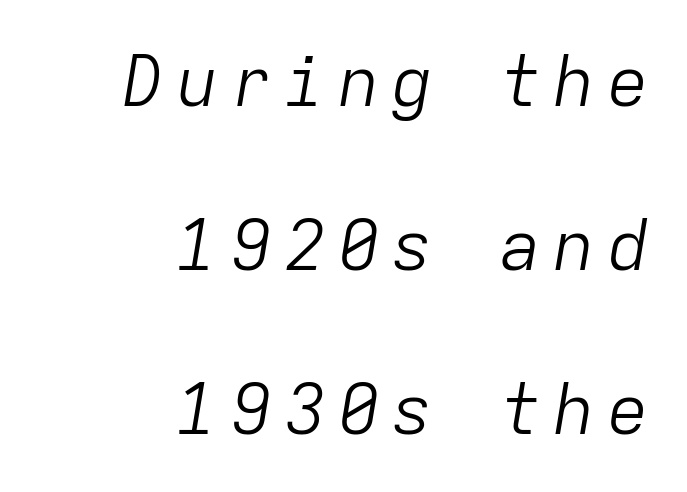
{"italic": "yes", "lean": "right", "slant_degrees": 9, "bold": "no", "weight": "light", "width": "normal", "stroke_contrast": "low", "x_height": "medium", "monospaced": "yes", "underline": "no", "align": "right", "line_spacing": "loose", "line_spacing_ratio": 2.34, "glyph_px": 70}
